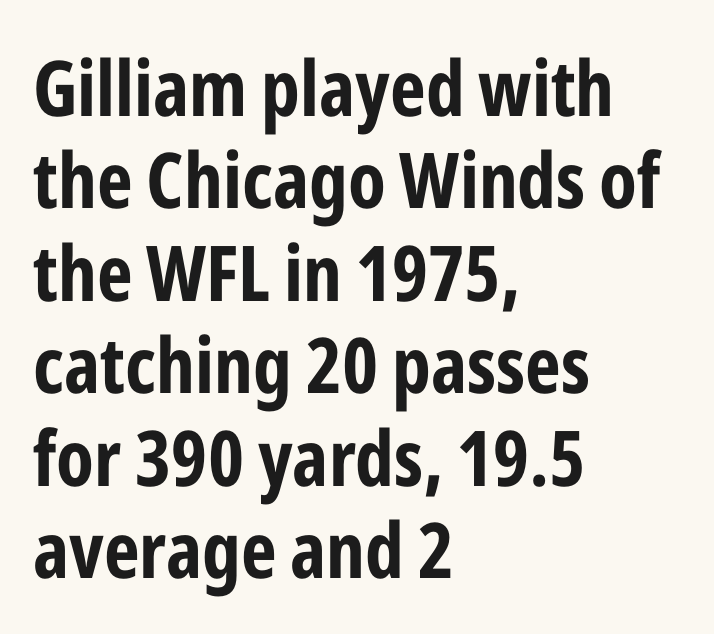
Q: Is the text bold? A: Yes.
Q: Is the text italic (slanted)? A: No, it is upright.
Q: Is the typeface a serif or a sans-serif typeface? A: Sans-serif.
Q: Is the text underlined? A: No.
Q: How is the paragraph aligned? A: Left-aligned.
Q: Is the spacing between letters normal or unusually wide? A: Normal.
Q: Width (condensed, normal, or wide)? A: Condensed.
Q: Stroke contrast? A: Low.
Q: x-height? A: Medium.
Q: Monospaced? A: No.
